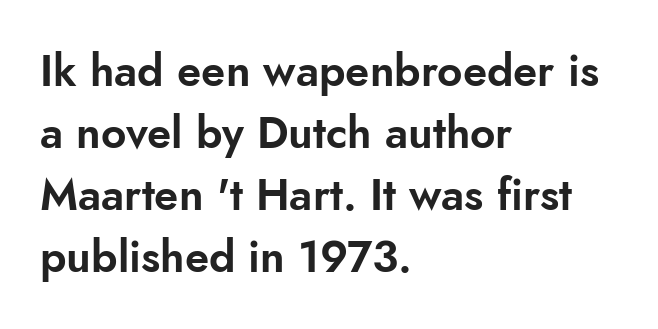
Bare-footed words on every line. Character widths vary here, with narrow letters taking less room than wide ones. Between one letter and the next there's only the usual sliver of space. Interline gaps are of average width in this sample. Typeset ragged right — the left edge is the straight one. These lines were composed using upright roman letters.
